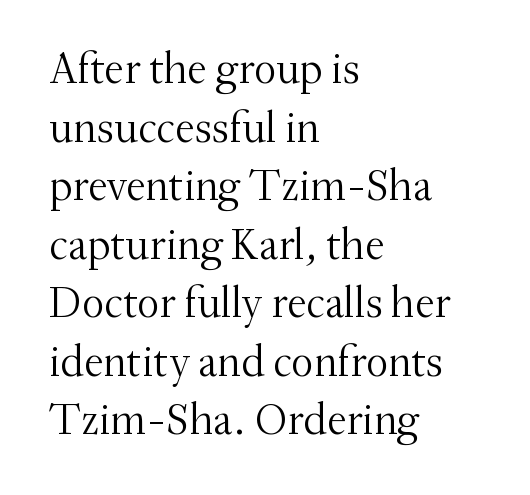
{"serif": "yes", "italic": "no", "bold": "no", "weight": "light", "width": "normal", "stroke_contrast": "medium", "x_height": "small", "monospaced": "no", "underline": "no", "align": "left", "line_spacing": "normal", "line_spacing_ratio": 1.33, "letter_spacing": "normal", "letter_spacing_em": 0.0, "glyph_px": 44}
